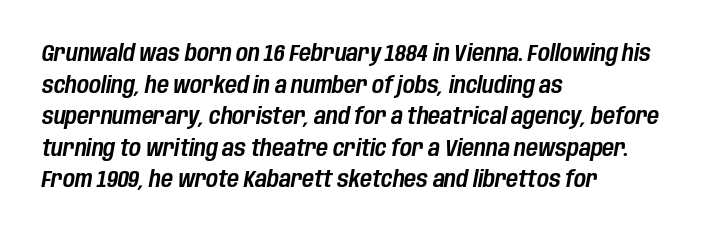
A bare baseline throughout the passage. An italicized treatment has been applied to the whole sample. Notice how the passage keeps a crisp vertical edge on the left only. Each new line begins a customary step beneath the previous one.
